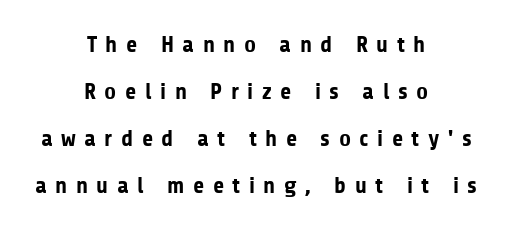
{"italic": "no", "bold": "yes", "underline": "no", "align": "center", "line_spacing": "loose", "line_spacing_ratio": 2.05, "letter_spacing": "wide", "letter_spacing_em": 0.37, "glyph_px": 23}
